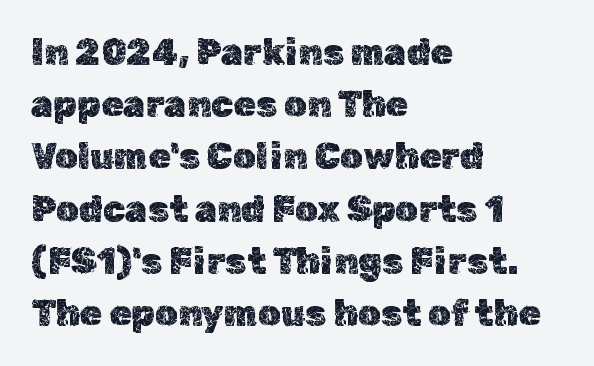
Descenders are the only things crossing below the line. Does the leading feel generous? No, just average. These lines keep a tight, regular rhythm from letter to letter. In CSS terms this would be text-align: left. Nope, not italic — everything's standing straight. Do the characters align in a grid? No, the font is proportional.
